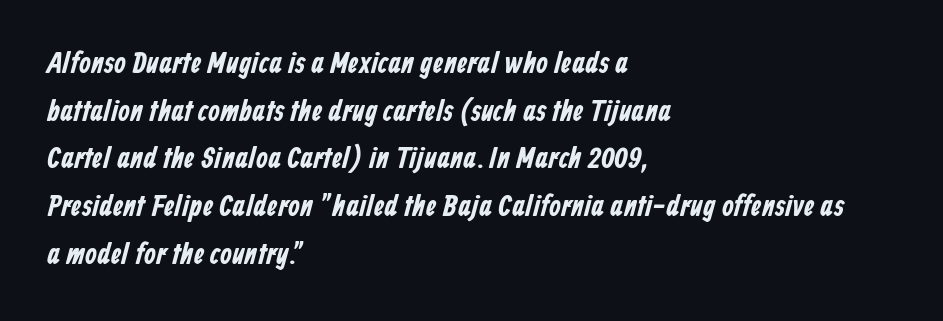
Has an underline been added? It has not. Nope, no serifs anywhere on these letters. All the whitespace from short lines collects on the right. Is this a fixed-width face? No — the glyphs have proportional, varying widths.
